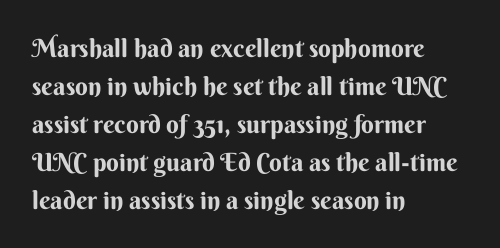
The image shows 25 px bold type, upright; set left-aligned, normal line spacing (1.52x), normal letter spacing, not underlined.
